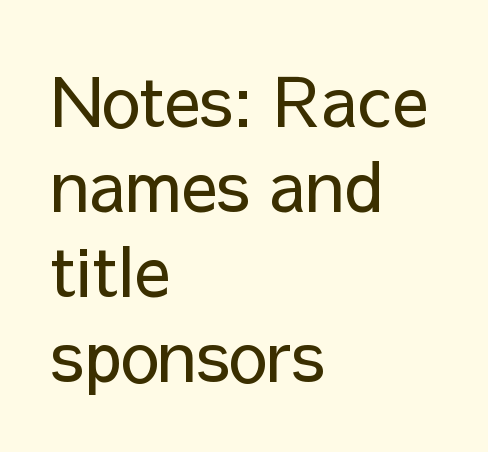
The image shows 68 px regular-weight sans-serif type, upright; set left-aligned, normal line spacing (1.25x), normal letter spacing, not underlined; low stroke contrast and a medium x-height.
